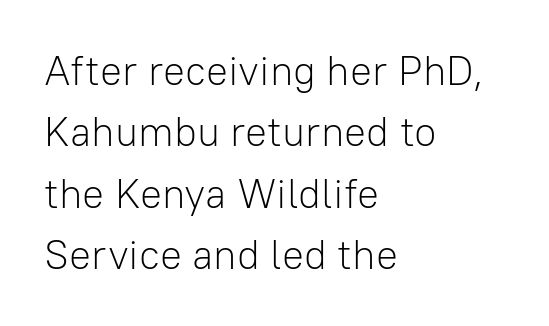
{"serif": "no", "italic": "no", "bold": "no", "weight": "light", "width": "normal", "stroke_contrast": "low", "x_height": "medium", "monospaced": "no", "underline": "no", "align": "left", "line_spacing": "normal", "line_spacing_ratio": 1.5, "letter_spacing": "normal", "letter_spacing_em": 0.0, "glyph_px": 41}
